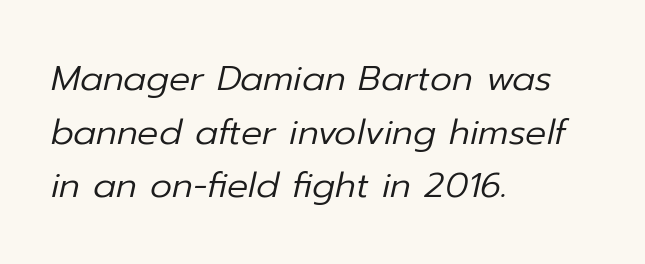
Q: Is the text bold? A: No.
Q: Is the text italic (slanted)? A: Yes, it leans right by about 12 degrees.
Q: Is the text underlined? A: No.
Q: How is the paragraph aligned? A: Left-aligned.
Q: Is the spacing between letters normal or unusually wide? A: Normal.
Q: Is the spacing between lines tight, normal or loose? A: Normal.
Q: Width (condensed, normal, or wide)? A: Normal.
Q: Stroke contrast? A: Low.
Q: x-height? A: Medium.
Q: Monospaced? A: No.
